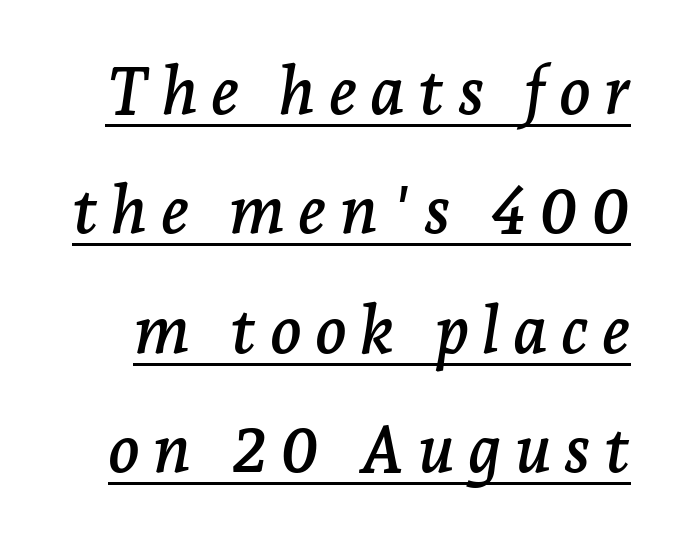
There's an unmistakable incline to the writing here. Do the characters align in a grid? No, the font is proportional. Yep, those are serifs on the letters. This sample uses expanded letter spacing, leaving extra air between glyphs. The rendered words wear a rule along their underside.
